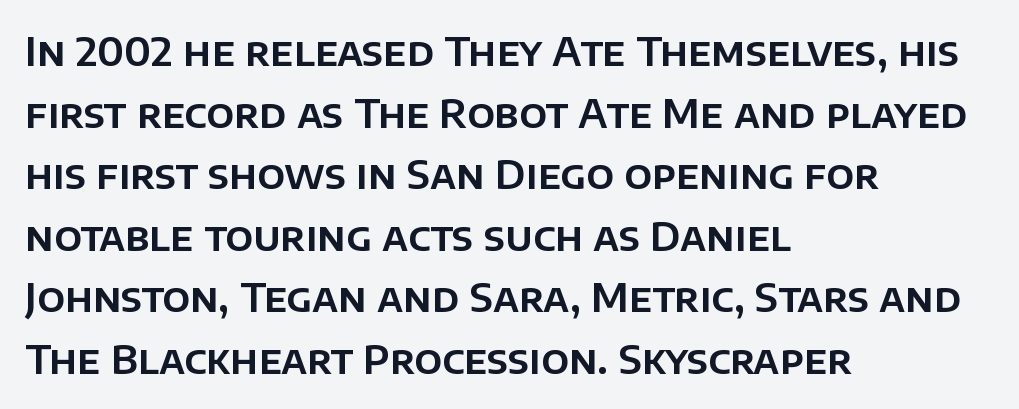
A typesetter would call this leading conventional body-copy spacing. Spacing between characters is what you'd get straight out of the box. Here the designer chose a conventional face with non-uniform glyph widths. A clean baseline with only descenders dipping below it. Italic? Not at all — the glyphs are vertical. Each line starts at the same left margin while the right side varies.
